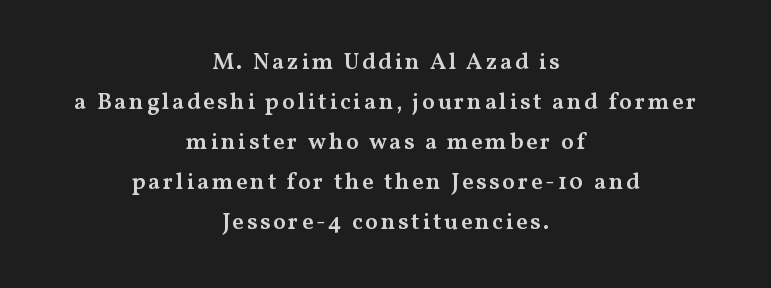
The image shows 23 px text type, upright; set centered, line spacing 1.74x, not underlined.
